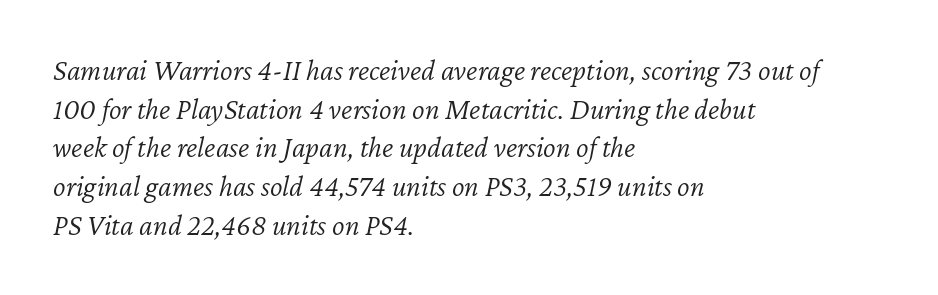
Q: Is the text bold? A: No.
Q: Is the text italic (slanted)? A: Yes, it leans right by about 12 degrees.
Q: Is the text underlined? A: No.
Q: How is the paragraph aligned? A: Left-aligned.
Q: Is the spacing between letters normal or unusually wide? A: Normal.
Q: Is the spacing between lines tight, normal or loose? A: Normal.
Q: Width (condensed, normal, or wide)? A: Normal.
Q: Stroke contrast? A: Low.
Q: x-height? A: Medium.
Q: Monospaced? A: No.
